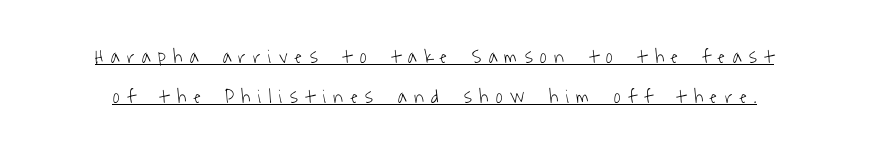
Q: Is the text bold? A: No.
Q: Is the text underlined? A: Yes.
Q: Is the spacing between letters normal or unusually wide? A: Unusually wide.
Q: Is the spacing between lines tight, normal or loose? A: Loose.
